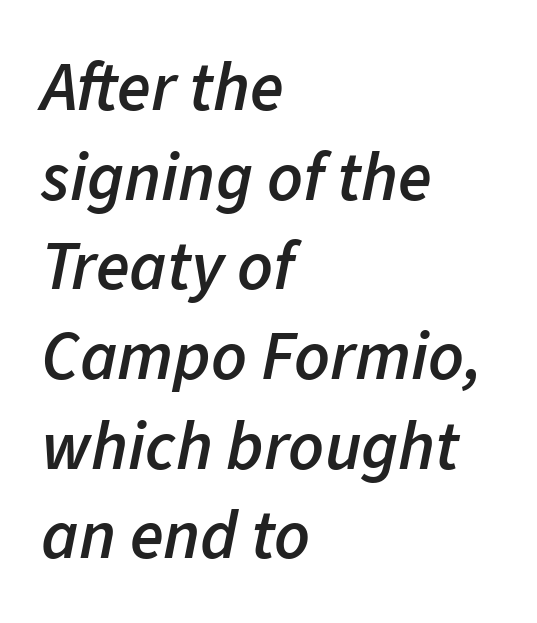
Q: Is the text bold? A: Semi-bold.
Q: Is the text italic (slanted)? A: Yes, it leans right by about 11 degrees.
Q: Is the text underlined? A: No.
Q: How is the paragraph aligned? A: Left-aligned.
Q: Is the spacing between letters normal or unusually wide? A: Normal.
Q: Is the spacing between lines tight, normal or loose? A: Normal.
Q: Width (condensed, normal, or wide)? A: Normal.
Q: Stroke contrast? A: Low.
Q: x-height? A: Medium.
Q: Monospaced? A: No.
